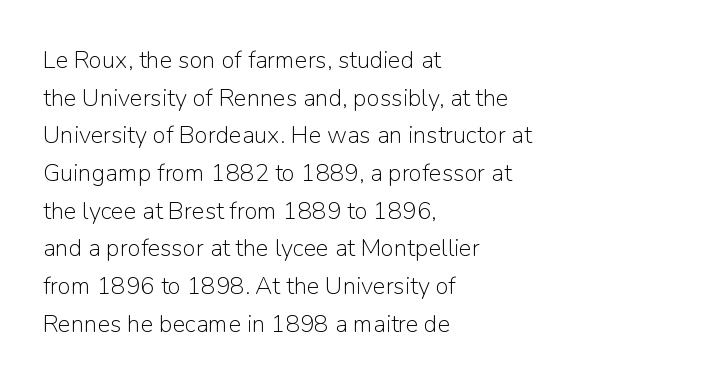
{"italic": "no", "bold": "no", "underline": "no", "align": "left", "line_spacing": "normal", "line_spacing_ratio": 1.57, "letter_spacing": "normal", "letter_spacing_em": 0.0, "glyph_px": 24}
